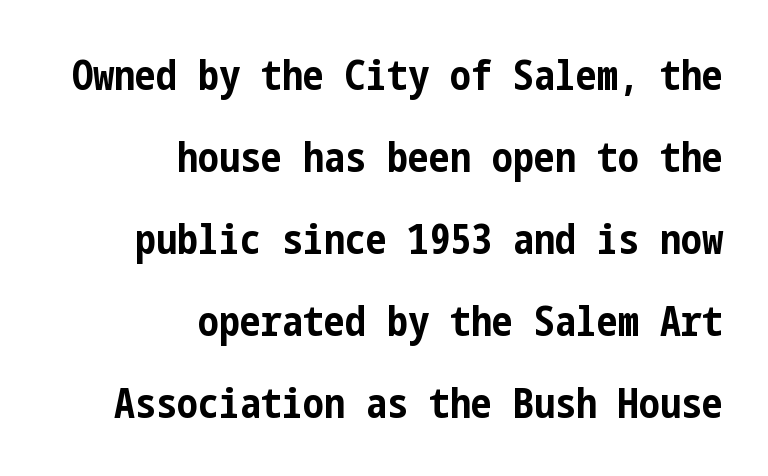
Q: Is the text bold? A: Yes.
Q: Is the text italic (slanted)? A: No, it is upright.
Q: Is the typeface a serif or a sans-serif typeface? A: Sans-serif.
Q: Is the text underlined? A: No.
Q: How is the paragraph aligned? A: Right-aligned.
Q: Is the spacing between letters normal or unusually wide? A: Normal.
Q: Is the spacing between lines tight, normal or loose? A: Loose.
Q: Width (condensed, normal, or wide)? A: Condensed.
Q: Stroke contrast? A: Low.
Q: x-height? A: Medium.
